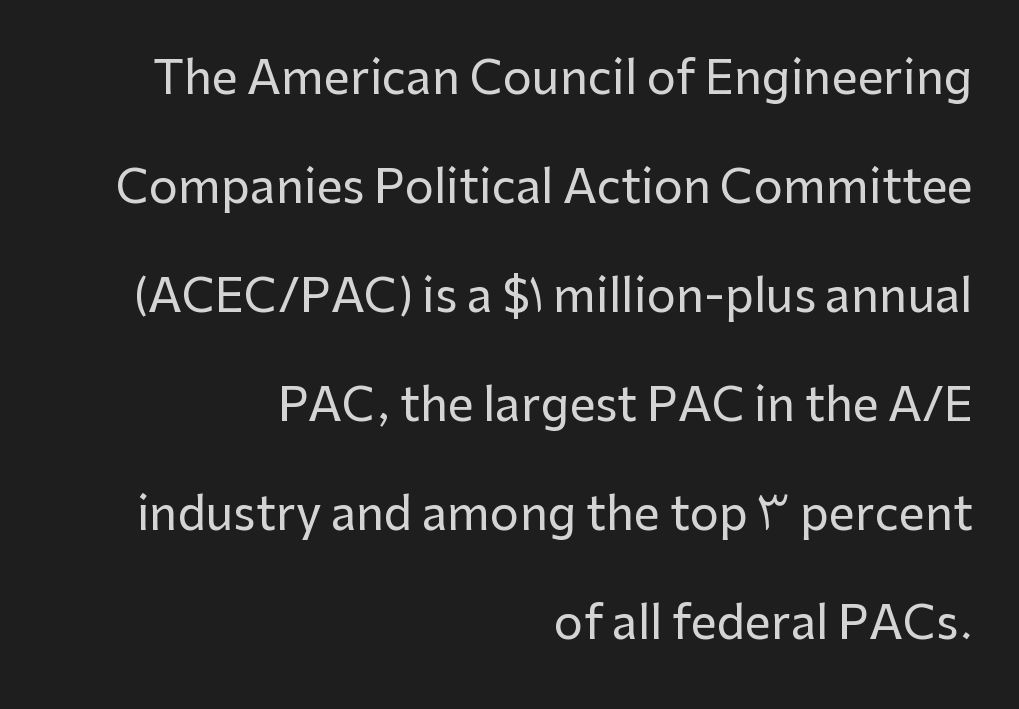
Q: Is the text italic (slanted)? A: No, it is upright.
Q: Is the typeface a serif or a sans-serif typeface? A: Sans-serif.
Q: Is the text underlined? A: No.
Q: How is the paragraph aligned? A: Right-aligned.
Q: Is the spacing between letters normal or unusually wide? A: Normal.
Q: Is the spacing between lines tight, normal or loose? A: Loose.
Q: Width (condensed, normal, or wide)? A: Normal.
Q: Stroke contrast? A: Low.
Q: x-height? A: Medium.
Q: Monospaced? A: No.
